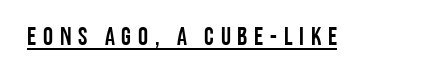
The image shows 25 px text type, upright; set unusually wide letter spacing (+0.27 em), underlined.
